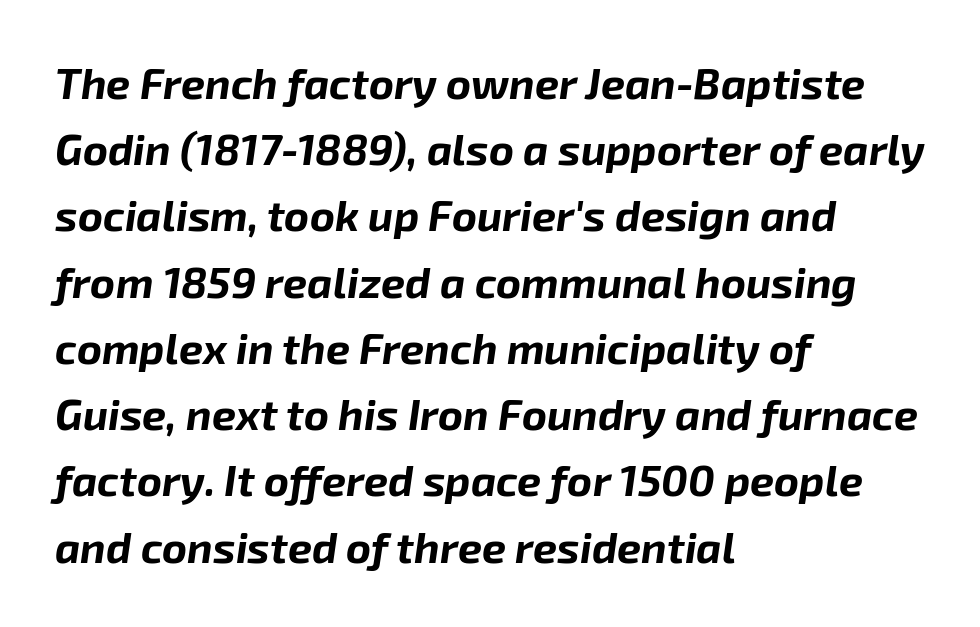
{"italic": "yes", "lean": "right", "slant_degrees": 8, "bold": "yes", "weight": "bold", "width": "normal", "stroke_contrast": "low", "x_height": "medium", "monospaced": "no", "underline": "no", "align": "left", "line_spacing": "normal", "line_spacing_ratio": 1.54, "letter_spacing": "normal", "letter_spacing_em": 0.0, "glyph_px": 43}
